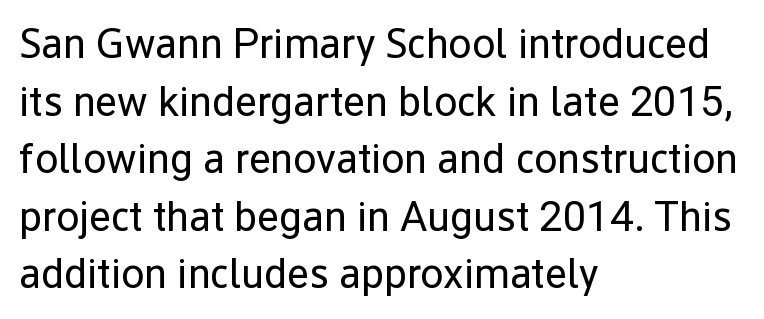
Q: Is the text bold? A: No.
Q: Is the text italic (slanted)? A: No, it is upright.
Q: Is the typeface a serif or a sans-serif typeface? A: Sans-serif.
Q: Is the text underlined? A: No.
Q: How is the paragraph aligned? A: Left-aligned.
Q: Is the spacing between letters normal or unusually wide? A: Normal.
Q: Is the spacing between lines tight, normal or loose? A: Normal.
Q: Width (condensed, normal, or wide)? A: Normal.
Q: Stroke contrast? A: Low.
Q: x-height? A: Medium.
Q: Monospaced? A: No.
